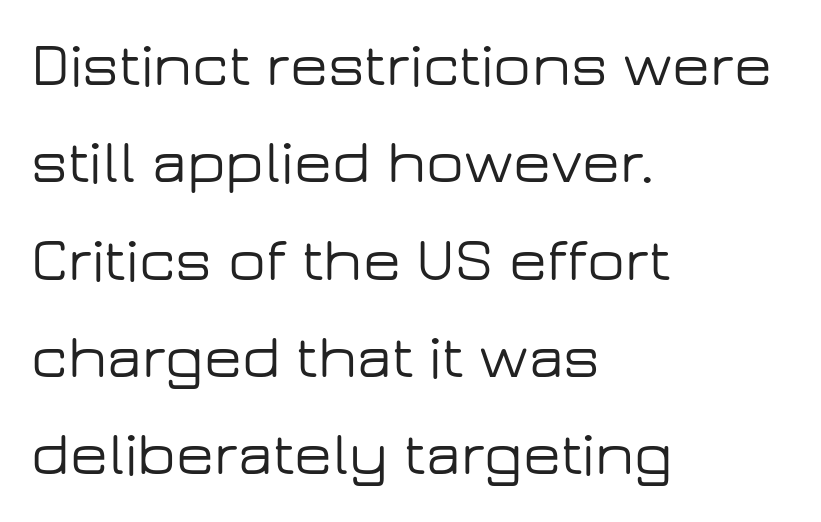
Line beginnings align vertically; line endings do not. The space between consecutive lines is moderate. The passage shown is typeset with a sans-serif family. This is the regular roman posture of the typeface. Think of a printed novel: that variable character pitch is what you see here. These lines keep a tight, regular rhythm from letter to letter.
